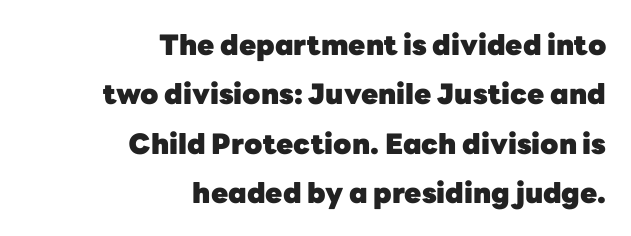
The typeface chosen for these lines omits serifs. A typesetter would call this zero additional tracking. This rendering features lettering with no underline. This is roman type, the default non-slanted kind. The passage shown is emphatically bold.
